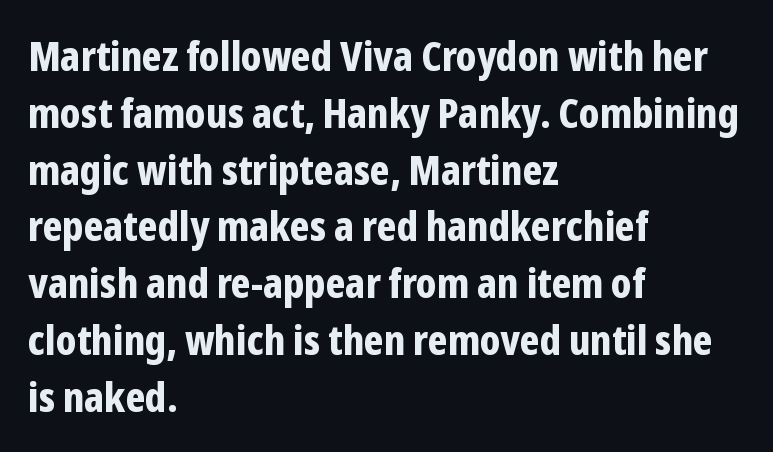
The rendering uses a bold face; every stroke is thick and dark. Notice how the stems are strictly vertical — no italics here. Nope, no serifs anywhere on these letters. Each letter keeps its own natural width here, so spacing adapts to shape. Regular leading.
